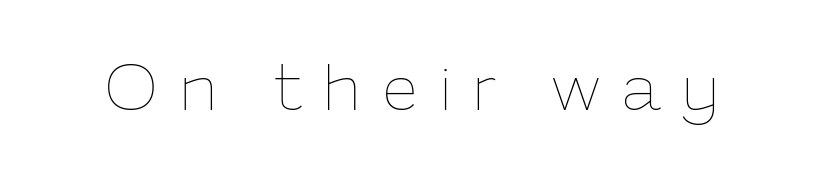
Stroke thickness stays within the range of a standard reading face or lighter. Italic? Not at all — the glyphs are vertical. Each row of text sits above clean, open space. Do the characters align in a grid? No, the font is proportional.
